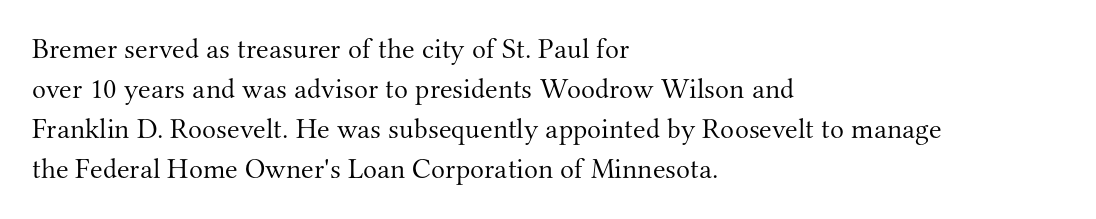
{"serif": "yes", "italic": "no", "bold": "no", "weight": "light", "width": "normal", "stroke_contrast": "medium", "x_height": "small", "monospaced": "no", "underline": "no", "align": "left", "line_spacing": "normal", "line_spacing_ratio": 1.38, "letter_spacing": "normal", "letter_spacing_em": 0.0, "glyph_px": 29}
